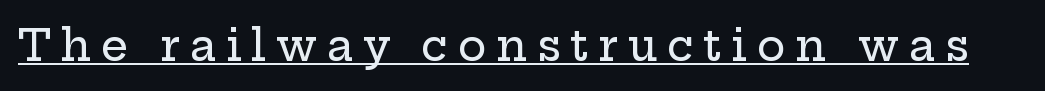
Q: Is the text italic (slanted)? A: No, it is upright.
Q: Is the typeface a serif or a sans-serif typeface? A: Serif.
Q: Is the text underlined? A: Yes.
Q: Is the spacing between letters normal or unusually wide? A: Unusually wide.
Q: Width (condensed, normal, or wide)? A: Wide.
Q: Stroke contrast? A: Low.
Q: x-height? A: Medium.
Q: Monospaced? A: No.
